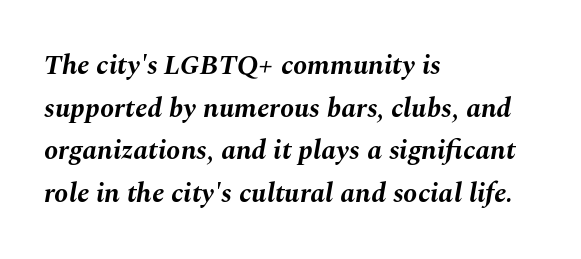
{"italic": "yes", "lean": "right", "slant_degrees": 10, "bold": "yes", "weight": "bold", "width": "normal", "stroke_contrast": "medium", "x_height": "medium", "monospaced": "no", "underline": "no", "align": "left", "line_spacing": "normal", "line_spacing_ratio": 1.52, "letter_spacing": "normal", "letter_spacing_em": 0.0, "glyph_px": 28}
